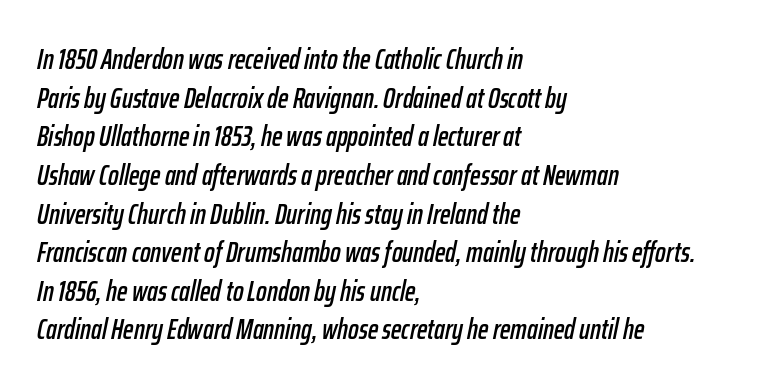
What's the leading like? Ordinary, nothing unusual. Each line starts at the same left margin while the right side varies. Characters are canted at an angle relative to the baseline's perpendicular. Plain, unruled lines of type.
